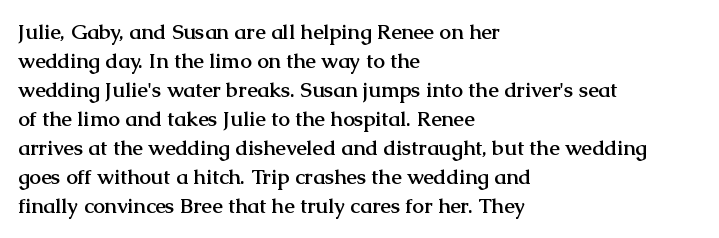
The lines are quadded left. These lines keep a tight, regular rhythm from letter to letter. The gap between lines stays unmarked. It's the straight-up-and-down kind of type. The rendering uses a moderate line-height, typical for paragraphs. Pretty heavy lettering here — definitely bold.
